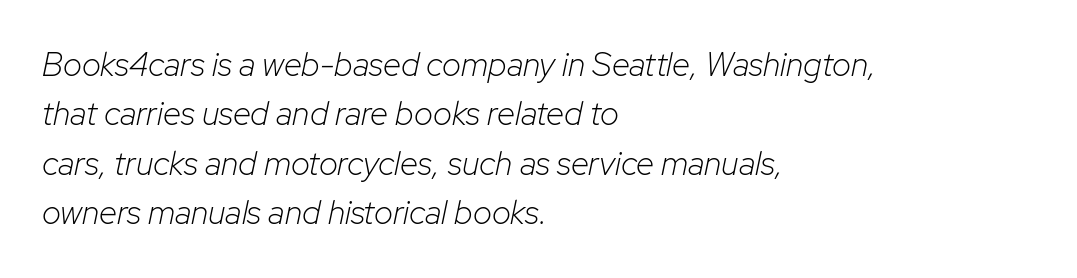
{"italic": "yes", "lean": "right", "slant_degrees": 12, "bold": "no", "weight": "light", "width": "normal", "stroke_contrast": "low", "x_height": "medium", "monospaced": "no", "underline": "no", "align": "left", "line_spacing": "normal", "line_spacing_ratio": 1.5, "letter_spacing": "normal", "letter_spacing_em": 0.0, "glyph_px": 33}
